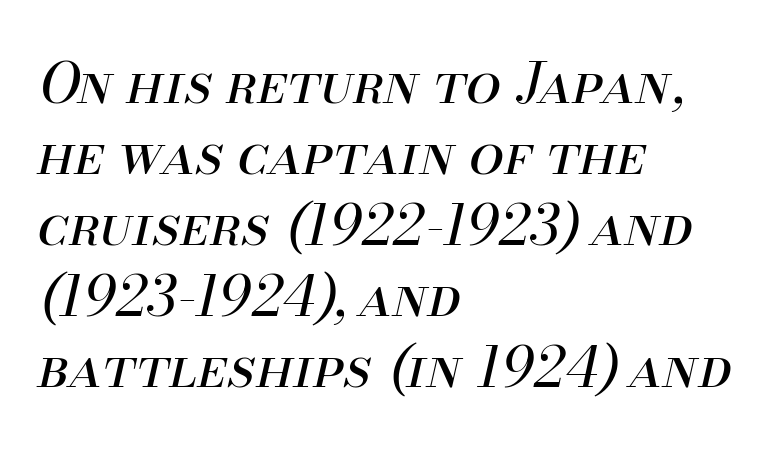
Q: Is the text bold? A: No.
Q: Is the text italic (slanted)? A: Yes, it leans right by about 13 degrees.
Q: Is the text underlined? A: No.
Q: How is the paragraph aligned? A: Left-aligned.
Q: Is the spacing between letters normal or unusually wide? A: Normal.
Q: Is the spacing between lines tight, normal or loose? A: Normal.
Q: Width (condensed, normal, or wide)? A: Normal.
Q: Stroke contrast? A: Medium.
Q: x-height? A: Small.
Q: Monospaced? A: No.
